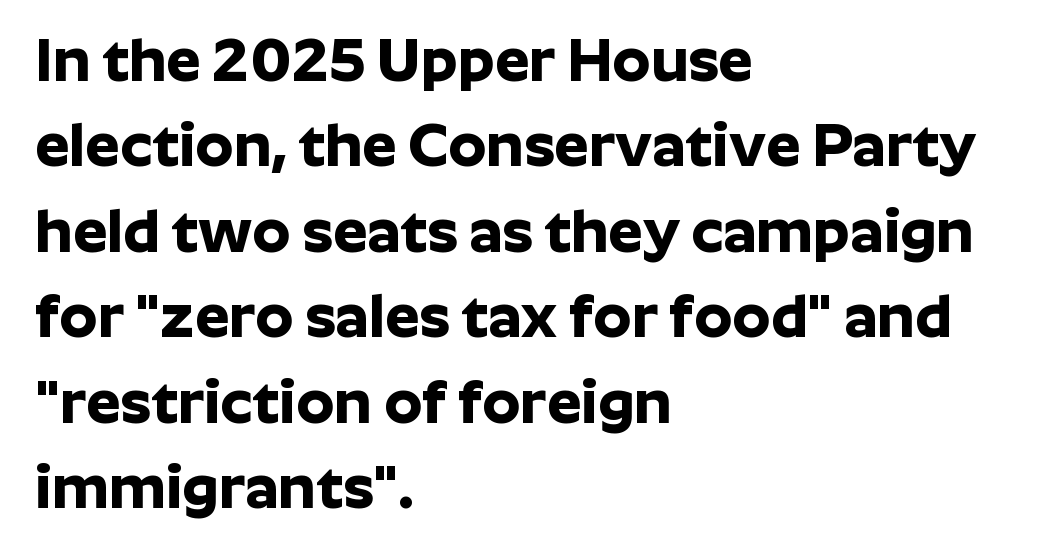
{"serif": "no", "italic": "no", "bold": "yes", "weight": "bold", "width": "normal", "stroke_contrast": "low", "x_height": "medium", "monospaced": "no", "underline": "no", "align": "left", "line_spacing": "normal", "line_spacing_ratio": 1.4, "letter_spacing": "normal", "letter_spacing_em": 0.0, "glyph_px": 61}
